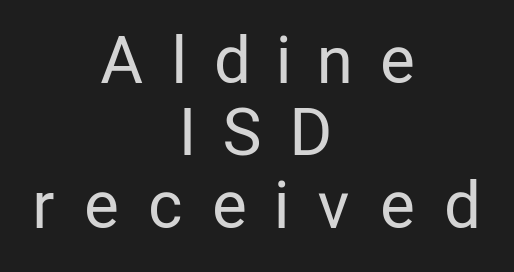
The specimen reads as upright at a glance. Very little white space separates one row of letters from the next. The lines in this sample share a center point and differ in where they start and stop. The letters carry no serifs — their stems end cleanly without finishing strokes. Nobody drew a line under any word here.
